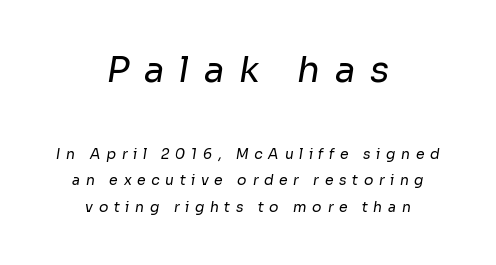
{"serif": "no", "bold": "no", "weight": "regular", "width": "normal", "stroke_contrast": "low", "x_height": "medium", "monospaced": "no", "underline": "no", "align": "center", "line_spacing": "loose", "line_spacing_ratio": 1.91, "letter_spacing": "wide", "letter_spacing_em": 0.4, "larger_block": "first", "size_ratio": 2.57, "glyph_px": 36}
